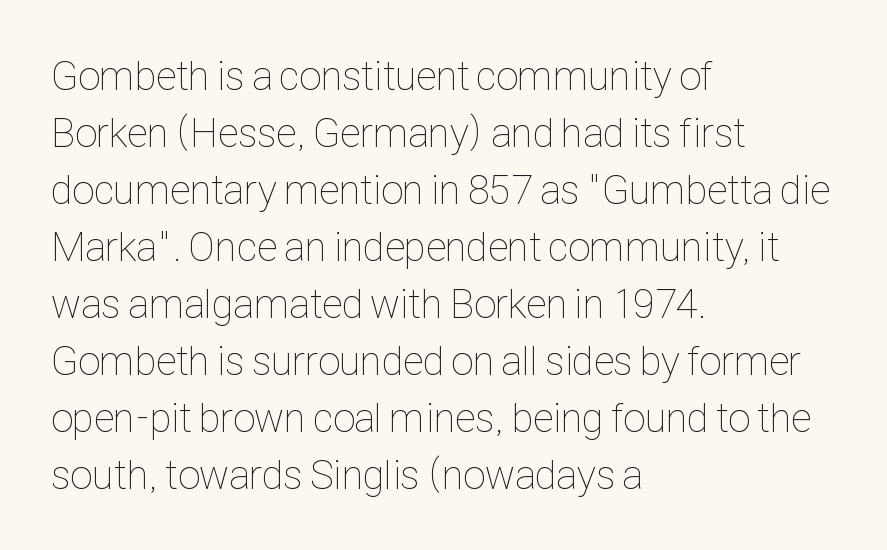
A typesetter would call this proportional, since set widths differ per character. Ascenders rise straight up at ninety degrees. Any mark beneath the type? The region is blank. Interline gaps are of average width in this sample. Stroke mass is kept to a normal reading level or below.
